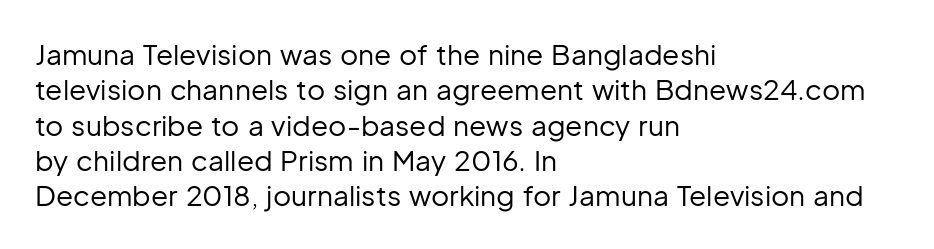
{"serif": "no", "italic": "no", "bold": "no", "weight": "regular", "width": "normal", "stroke_contrast": "low", "x_height": "medium", "monospaced": "no", "underline": "no", "align": "left", "line_spacing": "normal", "line_spacing_ratio": 1.26, "letter_spacing": "normal", "letter_spacing_em": 0.0, "glyph_px": 28}
